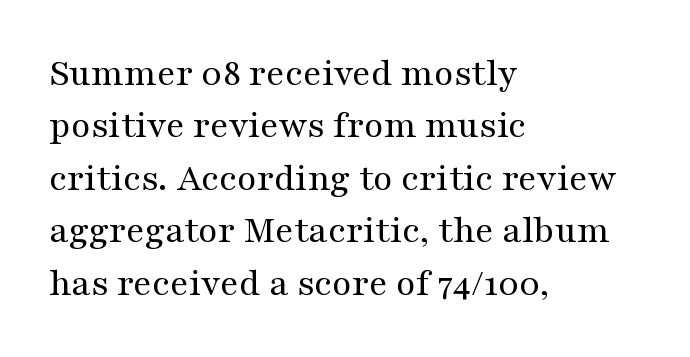
The image shows 40 px regular-weight, wide serif type, upright; set left-aligned, normal line spacing (1.31x), normal letter spacing, not underlined; medium stroke contrast and a medium x-height.
